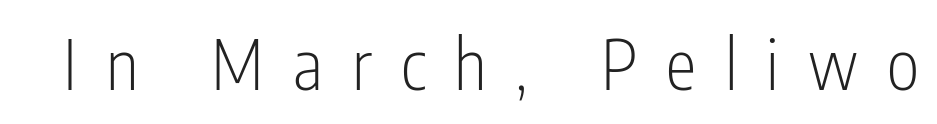
The space beneath each line is pristine and unruled. Stems and bowls with no extra thickness — not bold. This rendering employs a face without finishing strokes, i.e., a sans-serif. There is plenty of visible air inserted between adjacent glyphs. Do the letters lean? They stand straight.
